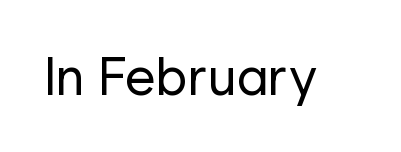
{"serif": "no", "italic": "no", "bold": "no", "weight": "regular", "width": "normal", "stroke_contrast": "low", "x_height": "medium", "monospaced": "no", "underline": "no", "letter_spacing": "normal", "letter_spacing_em": 0.0, "glyph_px": 53}
